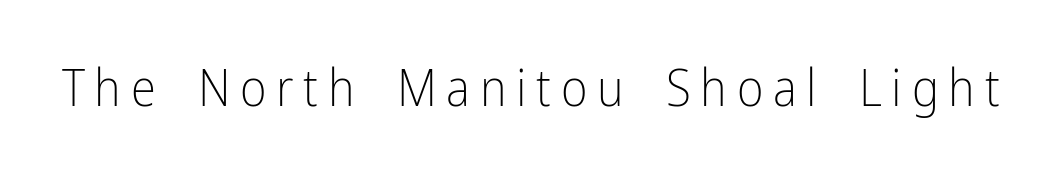
Q: Is the text bold? A: No.
Q: Is the text italic (slanted)? A: No, it is upright.
Q: Is the typeface a serif or a sans-serif typeface? A: Sans-serif.
Q: Is the text underlined? A: No.
Q: Width (condensed, normal, or wide)? A: Condensed.
Q: Stroke contrast? A: Low.
Q: x-height? A: Medium.
Q: Monospaced? A: No.
